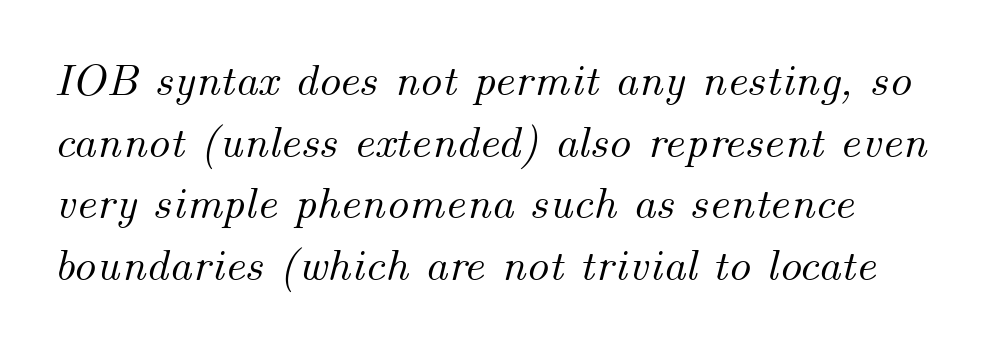
{"italic": "yes", "lean": "right", "slant_degrees": 14, "width": "normal", "stroke_contrast": "medium", "x_height": "small", "monospaced": "no", "underline": "no", "line_spacing": "normal", "line_spacing_ratio": 1.37, "letter_spacing": "normal", "letter_spacing_em": 0.0, "glyph_px": 45}
